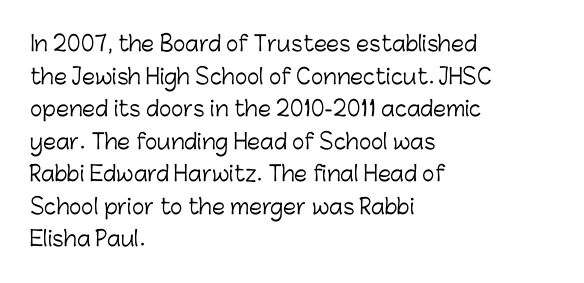
Q: Is the text bold? A: No.
Q: Is the text italic (slanted)? A: No, it is upright.
Q: Is the text underlined? A: No.
Q: How is the paragraph aligned? A: Left-aligned.
Q: Is the spacing between letters normal or unusually wide? A: Normal.
Q: Is the spacing between lines tight, normal or loose? A: Normal.
